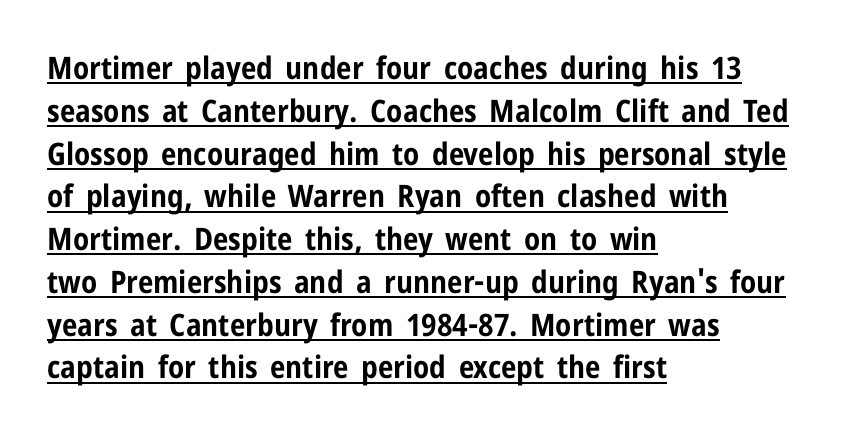
The image shows 31 px bold, condensed sans-serif type, upright; set left-aligned, normal line spacing (1.38x), normal letter spacing, underlined; low stroke contrast and a medium x-height.
